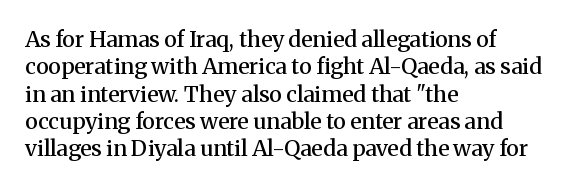
Typographic density is moderately raised because the face is semibold. Vertical strokes here are truly vertical. Between one letter and the next there's only the usual sliver of space. The setting favours the left margin, as ordinary paragraphs usually do.
